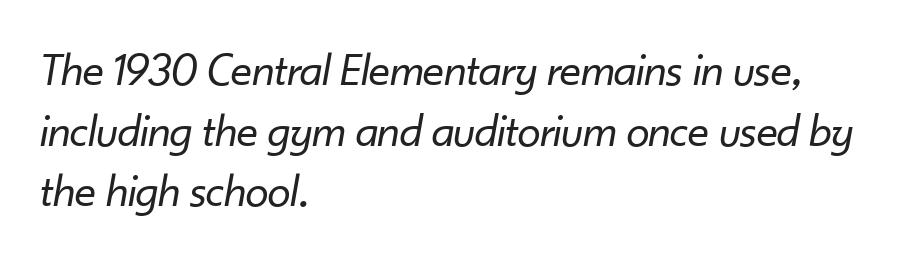
Q: Is the text bold? A: No.
Q: Is the text italic (slanted)? A: Yes, it leans right by about 10 degrees.
Q: Is the text underlined? A: No.
Q: How is the paragraph aligned? A: Left-aligned.
Q: Is the spacing between letters normal or unusually wide? A: Normal.
Q: Is the spacing between lines tight, normal or loose? A: Normal.
Q: Width (condensed, normal, or wide)? A: Normal.
Q: Stroke contrast? A: Low.
Q: x-height? A: Small.
Q: Monospaced? A: No.
